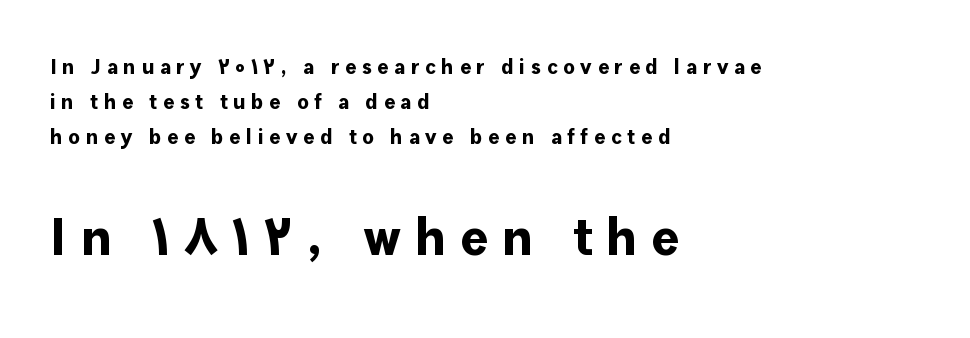
{"serif": "no", "italic": "no", "bold": "yes", "weight": "bold", "width": "normal", "stroke_contrast": "low", "x_height": "medium", "monospaced": "no", "underline": "no", "align": "left", "line_spacing": "normal", "line_spacing_ratio": 1.66, "letter_spacing": "wide", "letter_spacing_em": 0.27, "larger_block": "second", "size_ratio": 2.48, "glyph_px": 52}
